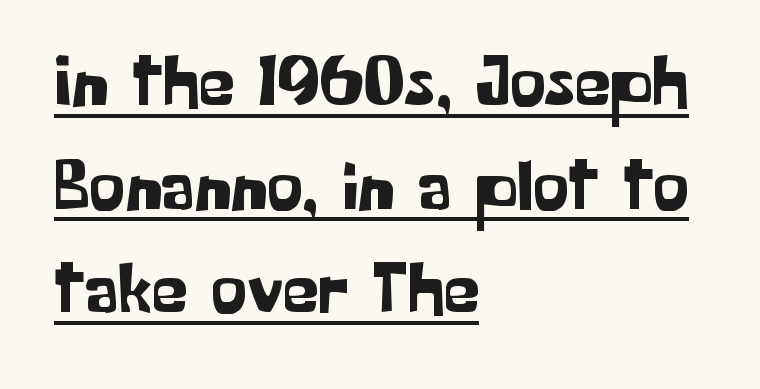
Q: Is the text italic (slanted)? A: No, it is upright.
Q: Is the typeface a serif or a sans-serif typeface? A: Sans-serif.
Q: Is the text underlined? A: Yes.
Q: How is the paragraph aligned? A: Left-aligned.
Q: Is the spacing between letters normal or unusually wide? A: Normal.
Q: Is the spacing between lines tight, normal or loose? A: Normal.
Q: Width (condensed, normal, or wide)? A: Normal.
Q: Stroke contrast? A: Low.
Q: x-height? A: Medium.
Q: Monospaced? A: No.
